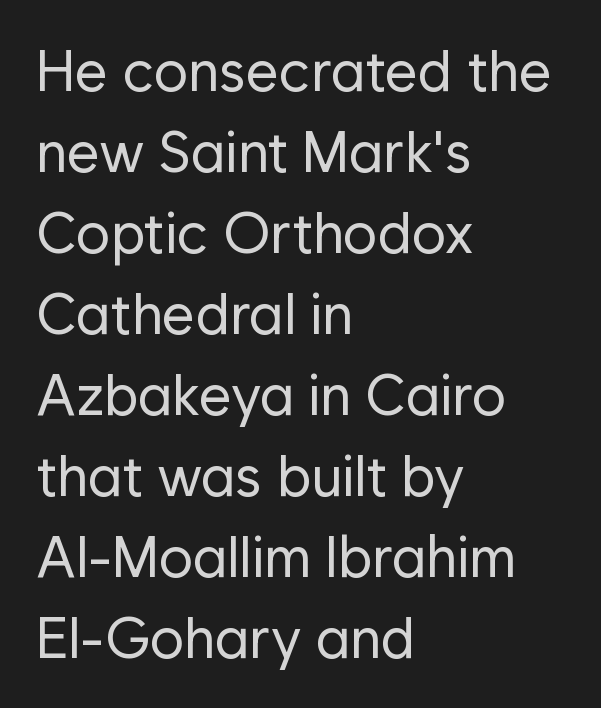
Q: Is the text bold? A: No.
Q: Is the text italic (slanted)? A: No, it is upright.
Q: Is the typeface a serif or a sans-serif typeface? A: Sans-serif.
Q: Is the text underlined? A: No.
Q: How is the paragraph aligned? A: Left-aligned.
Q: Is the spacing between letters normal or unusually wide? A: Normal.
Q: Is the spacing between lines tight, normal or loose? A: Normal.
Q: Width (condensed, normal, or wide)? A: Normal.
Q: Stroke contrast? A: Low.
Q: x-height? A: Medium.
Q: Monospaced? A: No.
